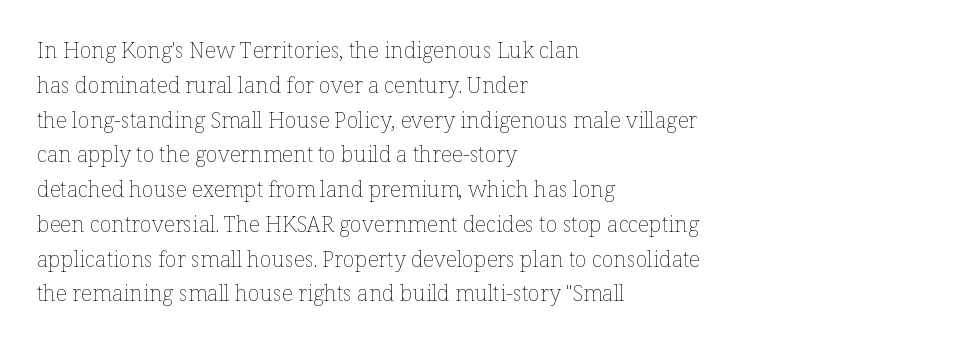
The image shows 22 px text type, upright; set left-aligned, normal line spacing (1.58x), normal letter spacing, not underlined.
